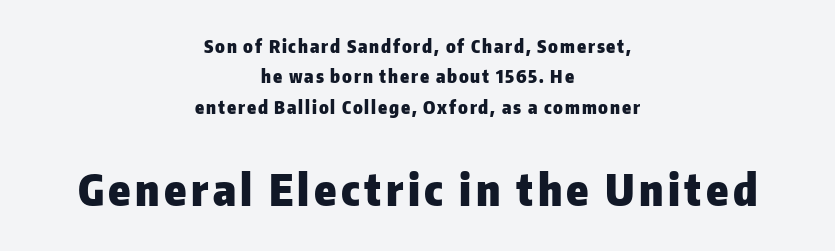
The image shows 44 px heavy sans-serif type, upright; set centered, normal line spacing (1.69x), not underlined; the second (bottom) block is 2.44x larger; low stroke contrast and a medium x-height.
